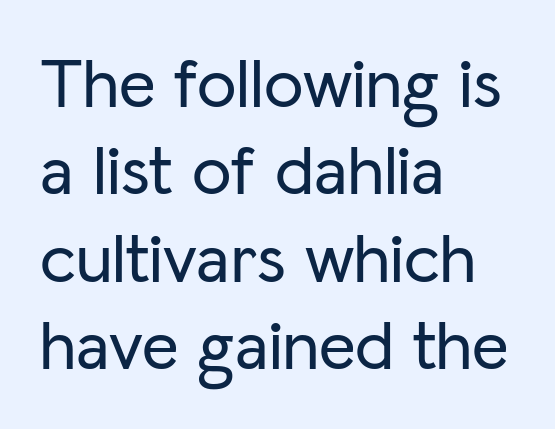
The image shows 71 px sans-serif type, upright; set left-aligned, line spacing 1.23x, normal letter spacing, not underlined; low stroke contrast and a medium x-height.
